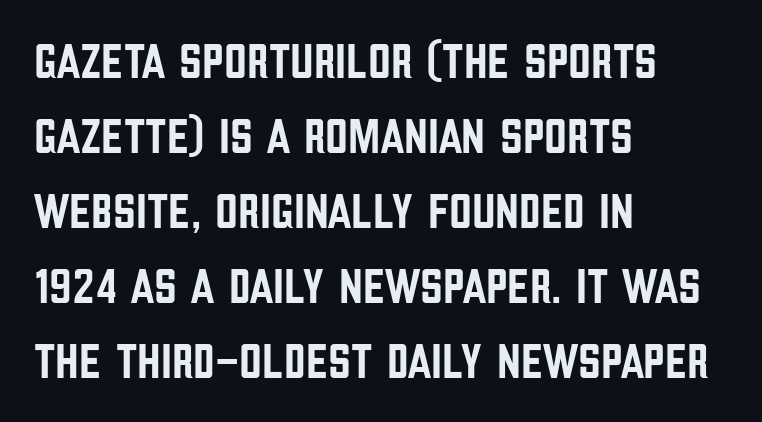
Looks like regular typesetting: each glyph gets only the width it needs. Are there feet on the stems? There aren't — it's a sans. Descenders are the only things crossing below the line. This is roman type, the default non-slanted kind. Horizontal alignment here is leftward, the default for most running prose. Here the glyphs are tracked normally, forming tight word shapes.
